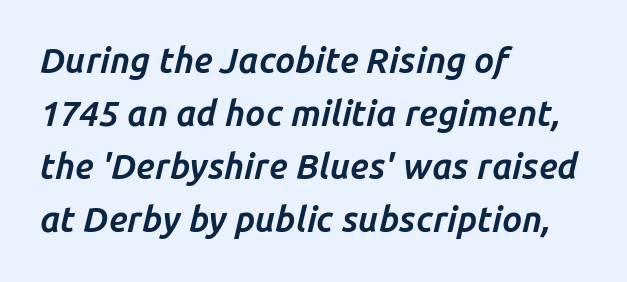
Q: Is the text bold? A: Yes.
Q: Is the text italic (slanted)? A: Yes, it leans right by about 14 degrees.
Q: Is the text underlined? A: No.
Q: How is the paragraph aligned? A: Left-aligned.
Q: Is the spacing between letters normal or unusually wide? A: Normal.
Q: Is the spacing between lines tight, normal or loose? A: Normal.
Q: Width (condensed, normal, or wide)? A: Normal.
Q: Stroke contrast? A: Low.
Q: x-height? A: Medium.
Q: Monospaced? A: No.
